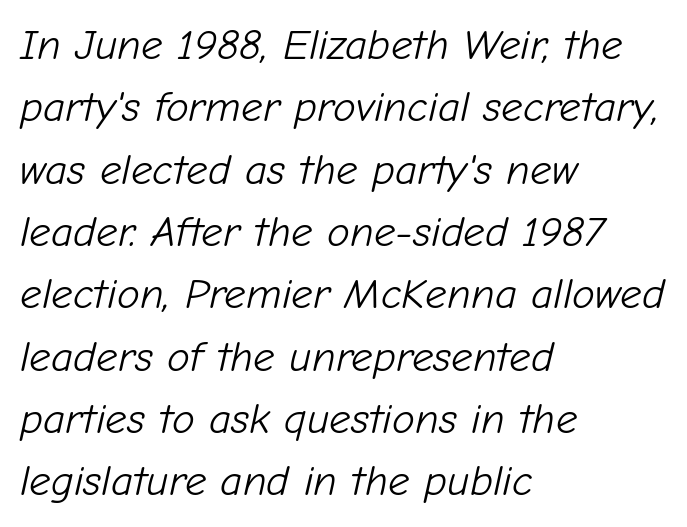
Baseline-to-baseline distance is the conventional proportion of letter height. Where is the straight margin? On the left. Do the characters align in a grid? No, the font is proportional. Rule under the text: the space is simply empty.
